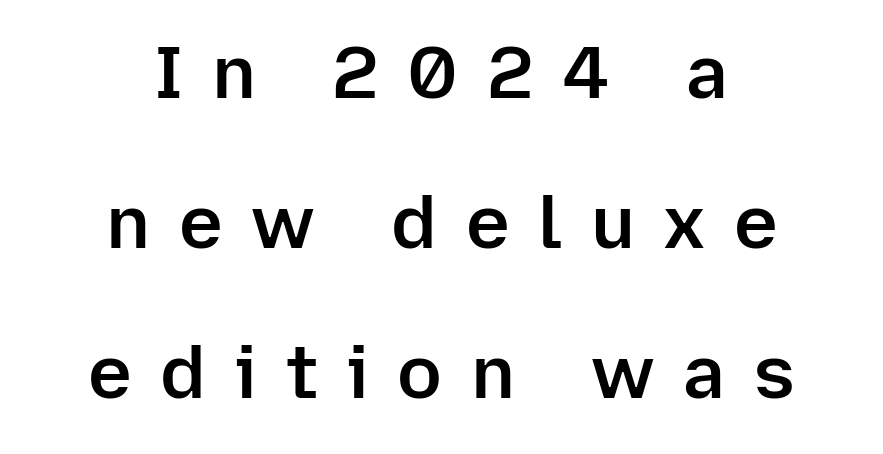
The image shows 74 px semibold sans-serif type, upright; set centered, loose line spacing (2.03x), unusually wide letter spacing (+0.39 em), not underlined; low stroke contrast and a medium x-height.
